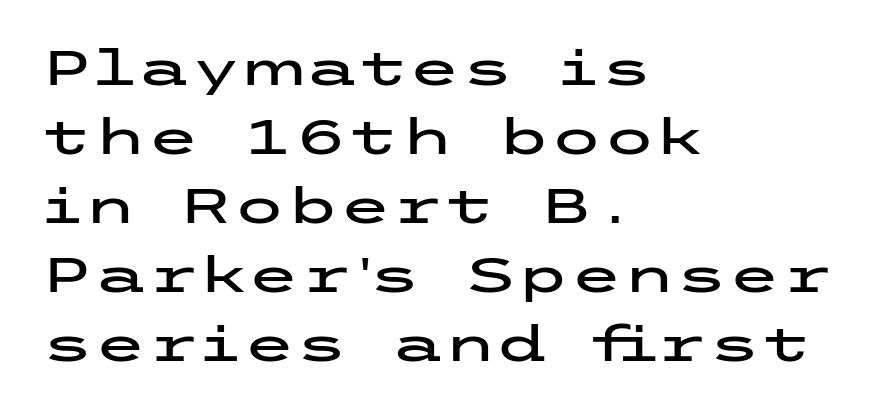
The image shows 48 px wide sans-serif type, upright; set left-aligned, normal line spacing (1.44x), normal letter spacing, not underlined; low stroke contrast and a medium x-height.
